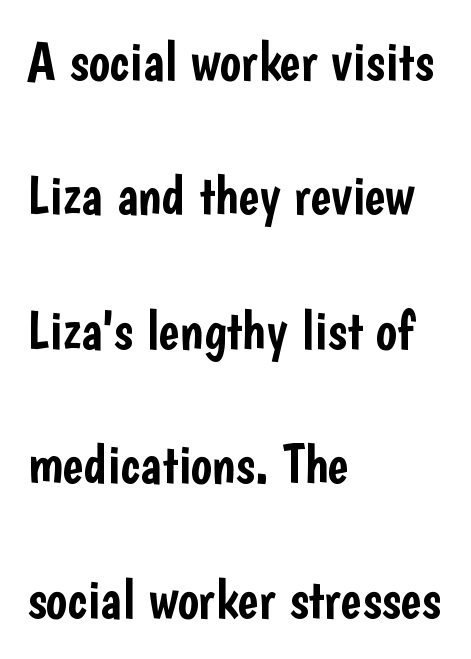
Q: Is the text italic (slanted)? A: No, it is upright.
Q: Is the typeface a serif or a sans-serif typeface? A: Sans-serif.
Q: Is the text underlined? A: No.
Q: How is the paragraph aligned? A: Left-aligned.
Q: Is the spacing between letters normal or unusually wide? A: Normal.
Q: Is the spacing between lines tight, normal or loose? A: Loose.
Q: Width (condensed, normal, or wide)? A: Condensed.
Q: Stroke contrast? A: Low.
Q: x-height? A: Medium.
Q: Monospaced? A: No.
